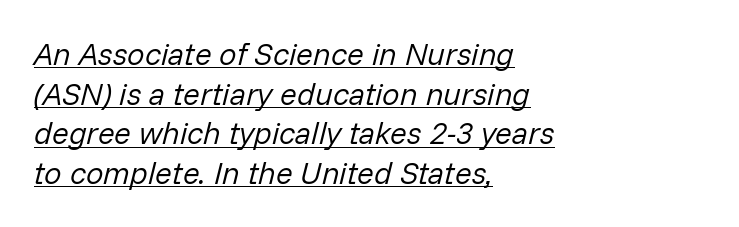
Glyph-to-glyph distance matches everyday printed text. Compared with a typical body face, this is equally light or lighter still. The leading is moderate, giving the passage an even texture. A typesetter would mark this as italic.
